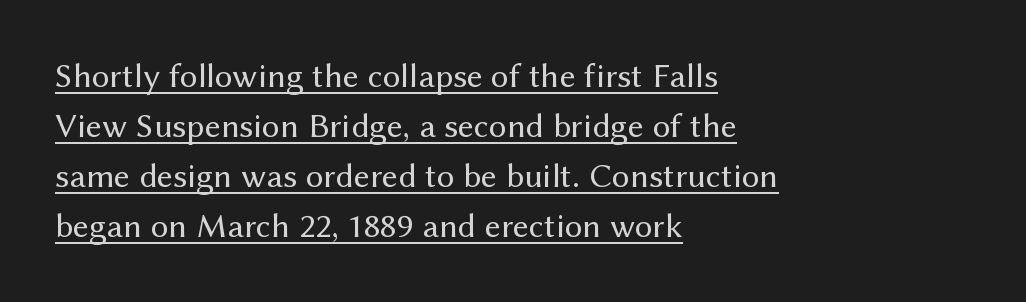
Q: Is the text bold? A: No.
Q: Is the text italic (slanted)? A: No, it is upright.
Q: Is the typeface a serif or a sans-serif typeface? A: Sans-serif.
Q: Is the text underlined? A: Yes.
Q: How is the paragraph aligned? A: Left-aligned.
Q: Is the spacing between letters normal or unusually wide? A: Normal.
Q: Is the spacing between lines tight, normal or loose? A: Normal.
Q: Width (condensed, normal, or wide)? A: Normal.
Q: Stroke contrast? A: Medium.
Q: x-height? A: Medium.
Q: Monospaced? A: No.
